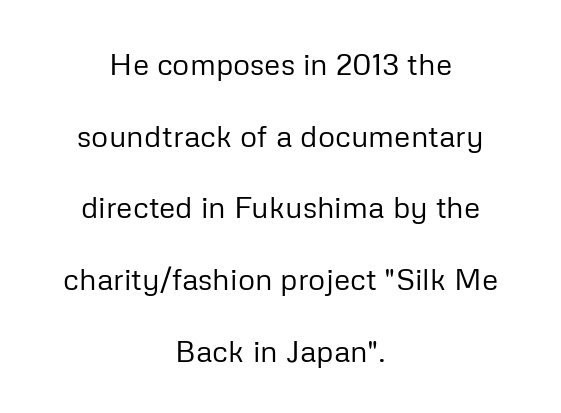
Compared with a typical body face, this is equally light or lighter still. The baseline area is clear. Characters follow at the spacing the type designer built in. Reading down the column, the eye jumps a long way to each next line. The typography opts for an upright posture over an oblique one.
